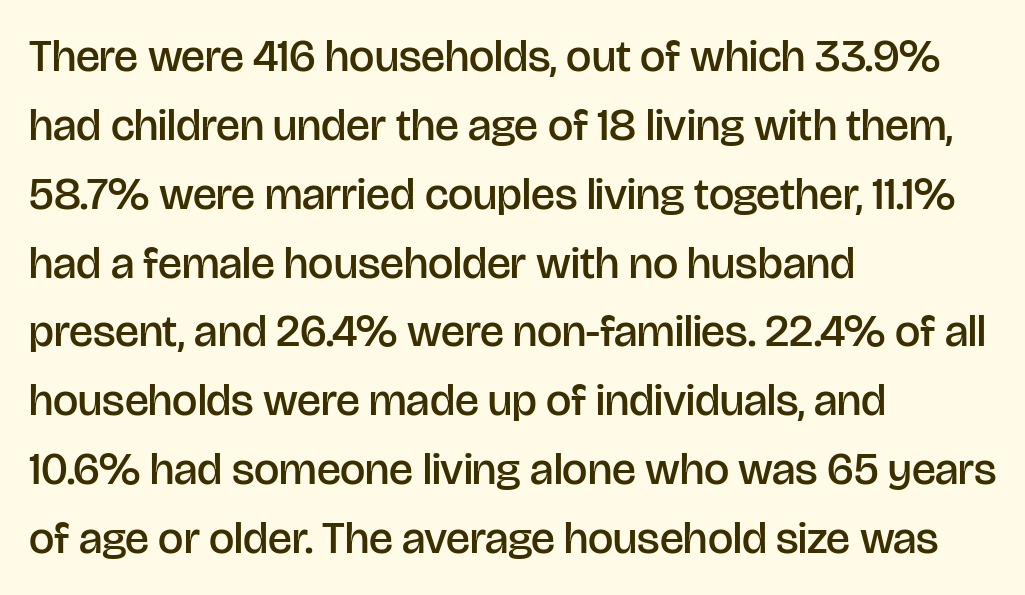
The image shows 45 px semibold sans-serif type, upright; set left-aligned, normal line spacing (1.53x), normal letter spacing, not underlined; low stroke contrast and a large x-height.
